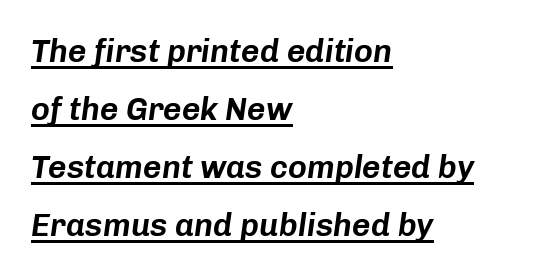
Q: Is the text italic (slanted)? A: Yes, it leans right by about 8 degrees.
Q: Is the text underlined? A: Yes.
Q: How is the paragraph aligned? A: Left-aligned.
Q: Is the spacing between letters normal or unusually wide? A: Normal.
Q: Width (condensed, normal, or wide)? A: Normal.
Q: Stroke contrast? A: Low.
Q: x-height? A: Medium.
Q: Monospaced? A: No.
